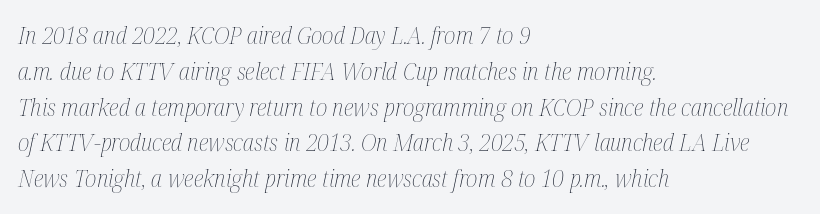
The image shows 24 px text type, italic (leaning right); set left-aligned, normal line spacing (1.49x), normal letter spacing, not underlined.
